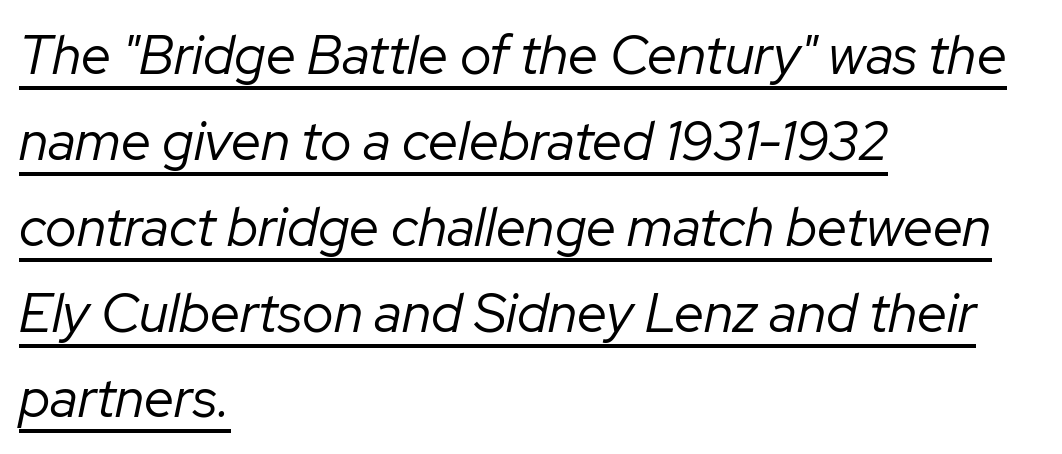
Is the stroke heavy? The answer is a plain regular-or-lighter. Quick note: interline space is typical. Decoration check: the copy is underlined. The axis of the letterforms is tilted away from vertical. This sample is left-justified, so line endings fall wherever the words run out. Spacing between characters is what you'd get straight out of the box.
